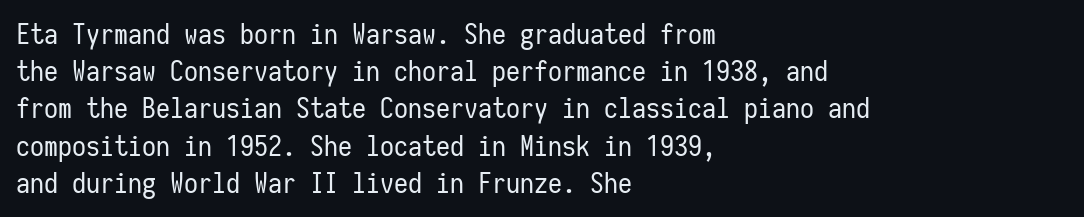
{"serif": "no", "italic": "no", "bold": "no", "weight": "regular", "width": "condensed", "stroke_contrast": "low", "x_height": "medium", "monospaced": "yes", "underline": "no", "align": "left", "line_spacing": "normal", "line_spacing_ratio": 1.33, "letter_spacing": "normal", "letter_spacing_em": 0.0, "glyph_px": 28}
